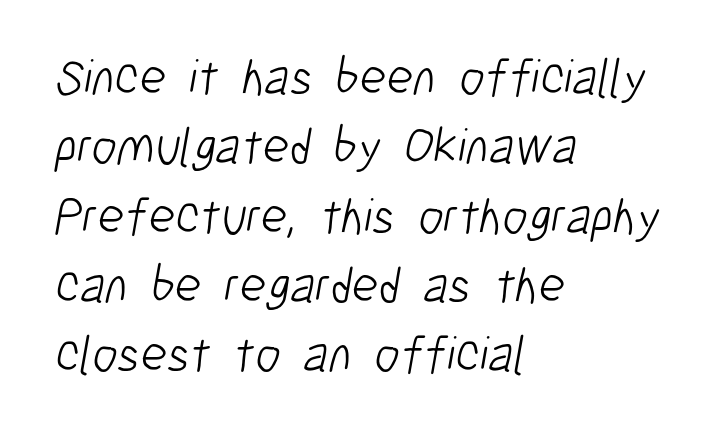
Has an underline been added? It has not. The vertical gap from one line to the next is medium. The letterforms sit at book weight or below. How are the letters spaced? Ordinarily, with no added tracking.
